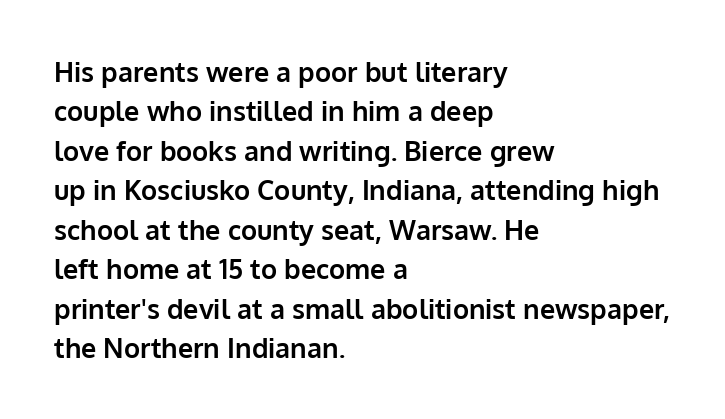
The line texture is even and compact thanks to regular tracking. Notice how the passage keeps a crisp vertical edge on the left only. Rendered with straight, roman letterforms. A bare baseline throughout the passage. One glance says typical: line gaps are just what's usual.
